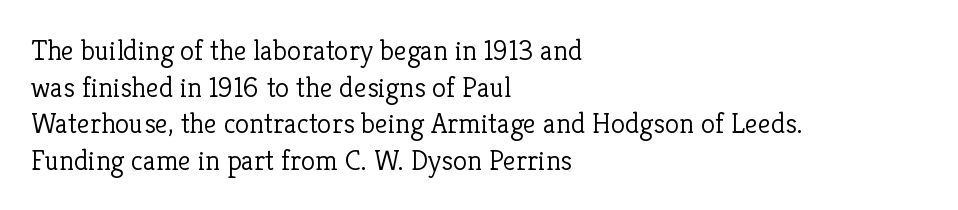
The image shows 29 px light serif type, upright; set left-aligned, normal line spacing (1.26x), normal letter spacing, not underlined; low stroke contrast and a medium x-height.
